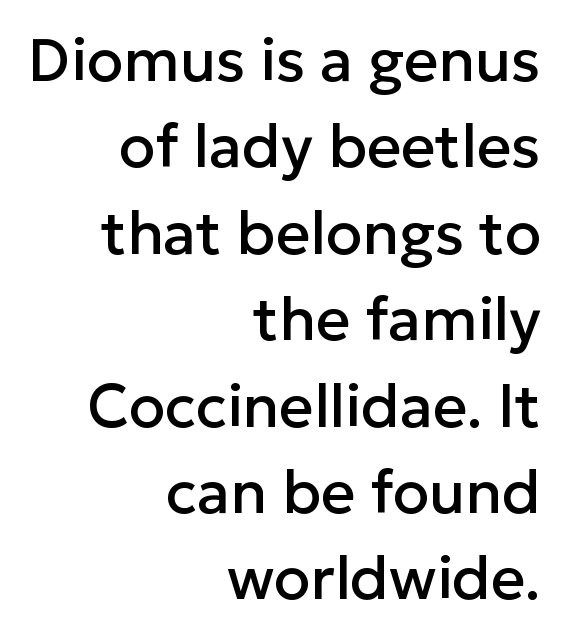
Typeset ragged left — the right edge is the straight one. This rendering employs a face without finishing strokes, i.e., a sans-serif. When letters stand straight like this, we call the style roman or upright. No extra tracking has been applied to these lines. A typesetter would call this leading conventional body-copy spacing.
